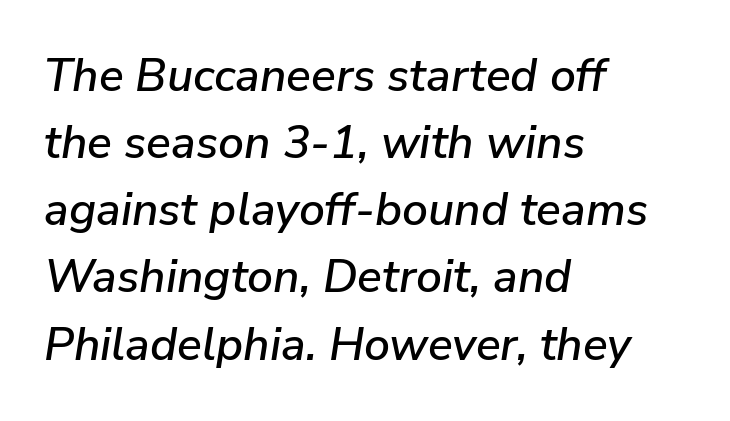
{"italic": "yes", "lean": "right", "slant_degrees": 9, "width": "normal", "stroke_contrast": "low", "x_height": "medium", "monospaced": "no", "underline": "no", "align": "left", "line_spacing": "normal", "line_spacing_ratio": 1.46, "letter_spacing": "normal", "letter_spacing_em": 0.0, "glyph_px": 46}
